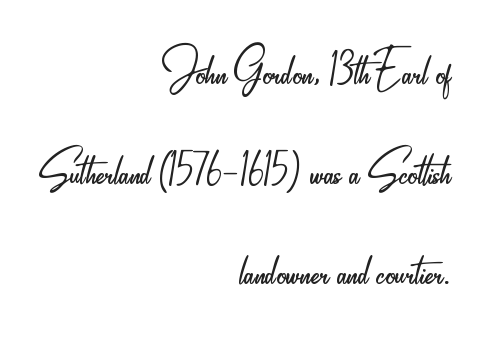
Standard letterfit; no display-style spreading of the glyphs. Varying glyph widths throughout — classic text-font behaviour. The compositor pushed each line to the right boundary. In terms of letterform style, serifs are entirely absent.
